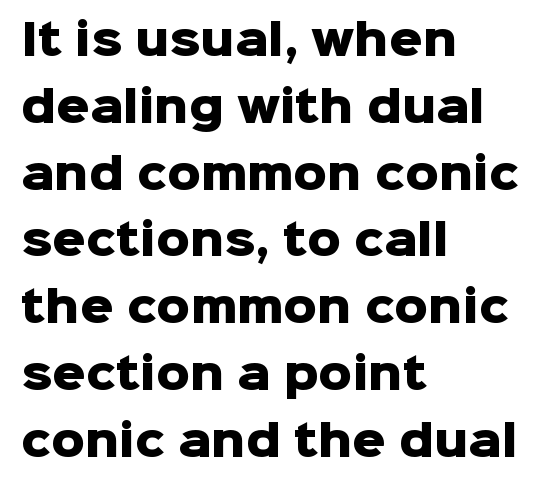
The image shows 42 px heavy sans-serif type, upright; set left-aligned, normal line spacing (1.59x), normal letter spacing, not underlined; low stroke contrast and a medium x-height.
